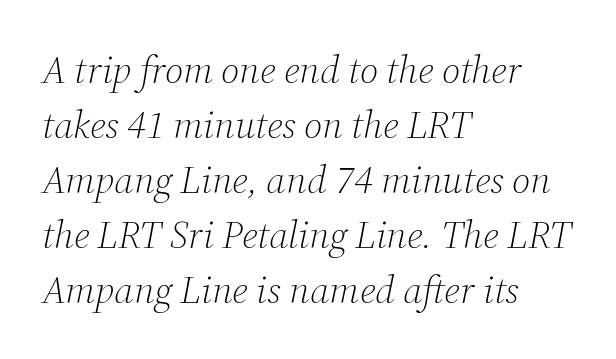
{"serif": "yes", "italic": "yes", "lean": "right", "slant_degrees": 12, "bold": "no", "weight": "light", "width": "normal", "stroke_contrast": "medium", "x_height": "medium", "monospaced": "no", "underline": "no", "align": "left", "line_spacing": "normal", "line_spacing_ratio": 1.41, "letter_spacing": "normal", "letter_spacing_em": 0.0, "glyph_px": 39}
